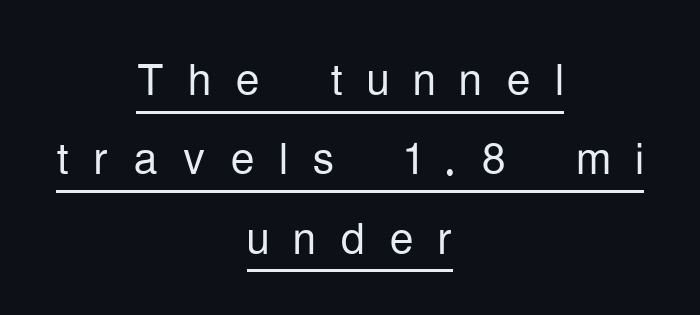
A typesetter would call this heavily tracked-out type. Does a line run under the words? Yes, clearly. A typesetter would label this face a sans. Is this a fixed-width face? No — the glyphs have proportional, varying widths.
